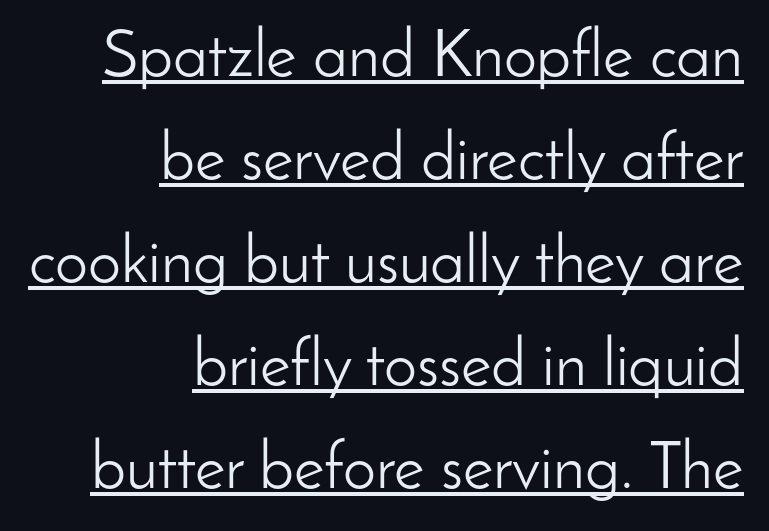
{"serif": "no", "italic": "no", "bold": "no", "weight": "light", "width": "normal", "stroke_contrast": "low", "x_height": "small", "monospaced": "no", "underline": "yes", "align": "right", "line_spacing": "normal", "line_spacing_ratio": 1.56, "letter_spacing": "normal", "letter_spacing_em": 0.0, "glyph_px": 66}
